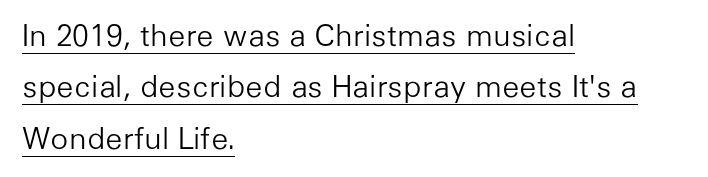
Designer's note — italics off, roman on. Summary of weight: not heavy and not bold. Beneath each row of characters lies a ruled line. Observe the absence of serifs on each vertical stroke in this sample. The gaps between neighbouring characters are ordinary and unremarkable.
